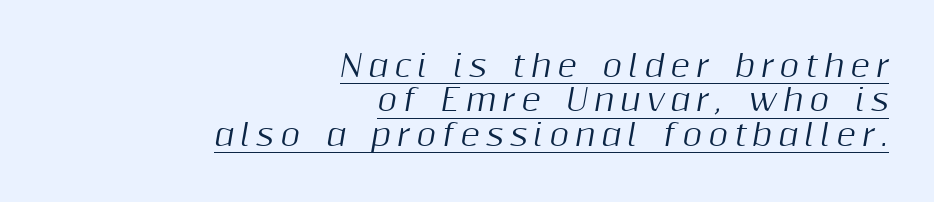
You could only call the tracking loose — the letters float apart. Summary of vertical rhythm: compact, with narrow interline spacing. The words here are underlined. The face used here has a pronounced slope to its letters. Do the characters align in a grid? No, the font is proportional.
